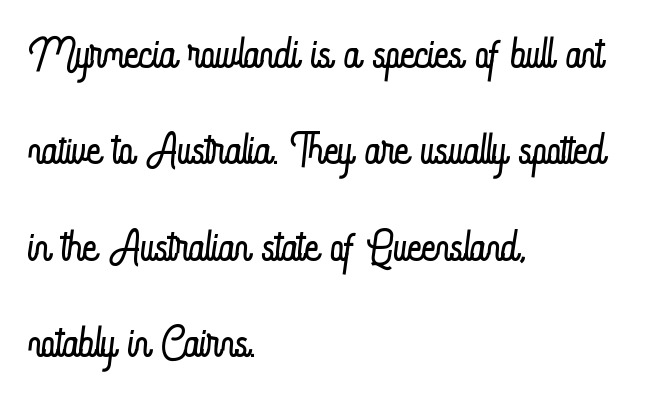
{"bold": "no", "weight": "light", "width": "condensed", "stroke_contrast": "low", "x_height": "small", "monospaced": "no", "underline": "no", "align": "left", "line_spacing": "normal", "line_spacing_ratio": 1.58, "letter_spacing": "normal", "letter_spacing_em": 0.0, "glyph_px": 61}
